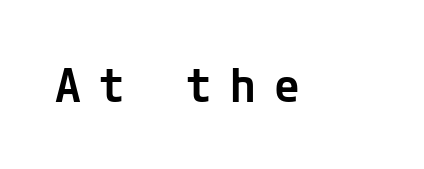
{"serif": "no", "italic": "no", "bold": "semi", "weight": "semibold", "width": "normal", "stroke_contrast": "low", "x_height": "medium", "underline": "no", "letter_spacing": "wide", "letter_spacing_em": 0.38, "glyph_px": 47}
